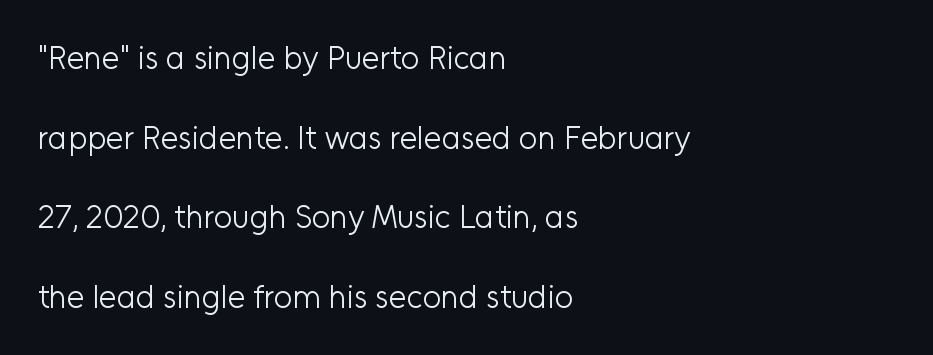
{"serif": "no", "italic": "no", "bold": "no", "weight": "light", "width": "normal", "stroke_contrast": "low", "x_height": "medium", "monospaced": "no", "underline": "no", "align": "left", "line_spacing": "loose", "line_spacing_ratio": 2.49, "letter_spacing": "normal", "letter_spacing_em": 0.0, "glyph_px": 32}
